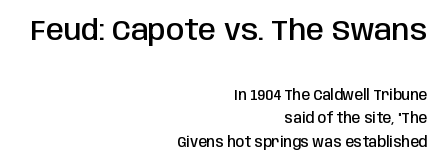
Glance below the letters and you will spot only blank space. The face used here is rendered with its standard letterfit. Emphasis by weight is partial: semibold. The first block has been scaled up relative to the second.
